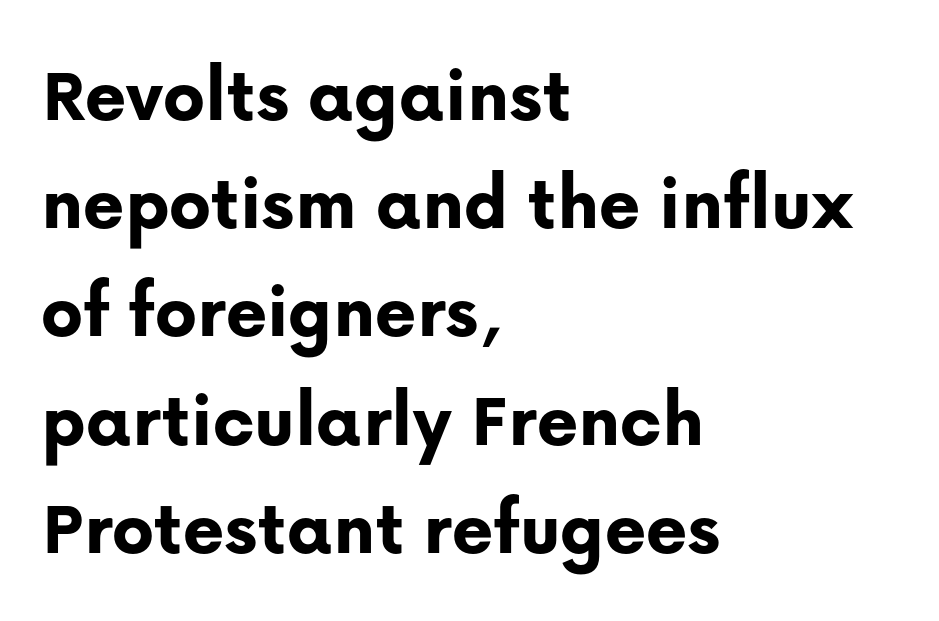
Here the designer chose a conventional face with non-uniform glyph widths. The characters display no serif detailing; their extremities are plain. Clear beneath every line of the passage. The face used here has the dense, thick strokes of a bold.
